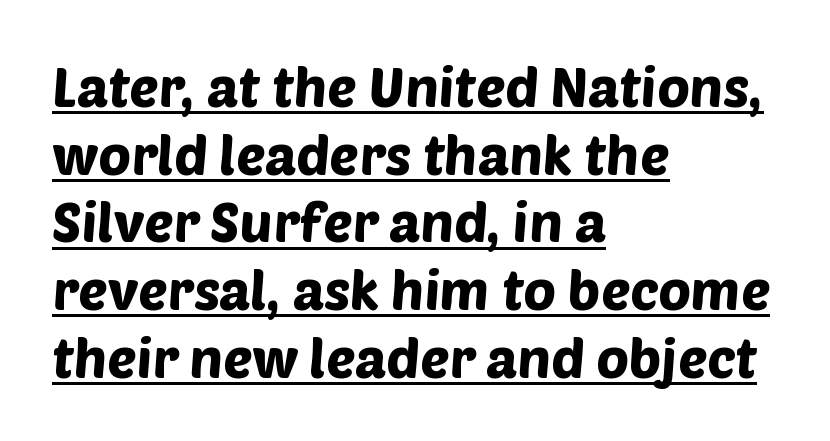
The image shows 55 px sans-serif type; set left-aligned, line spacing 1.23x, normal letter spacing, underlined; low stroke contrast and a large x-height.
